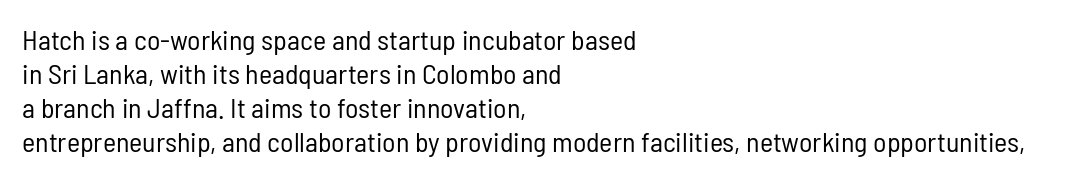
Observe the ordinary spacing: letters are neighbours, not strangers. Proportional: the letters do not fall into vertical columns. A bare baseline throughout the passage. The passage is arranged the way most books set body copy — flush left. Look at the bottom of the vertical strokes: they stop flat, with no serifs.
